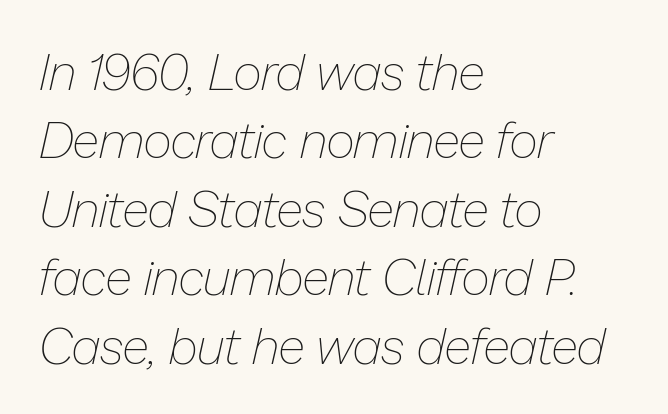
Observe the lean: these are italic letterforms. Each stroke keeps to a modest, everyday thickness or less. Tracking value appears to be zero — textbook default spacing. Proportional: the letters do not fall into vertical columns. Every row of glyphs begins at an identical x-position on the left. Clear beneath every line of the passage.
